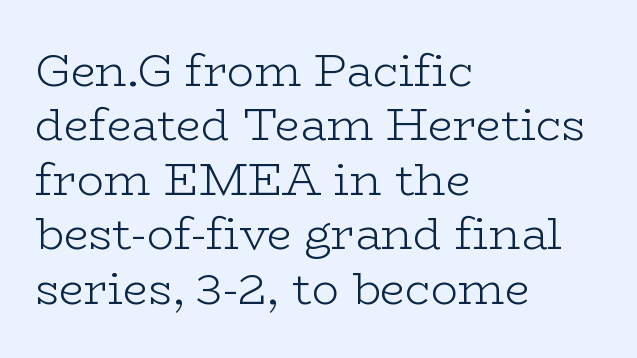
The image shows 45 px light, wide serif type, upright; set left-aligned, line spacing 1.21x, normal letter spacing, not underlined; low stroke contrast and a medium x-height.
